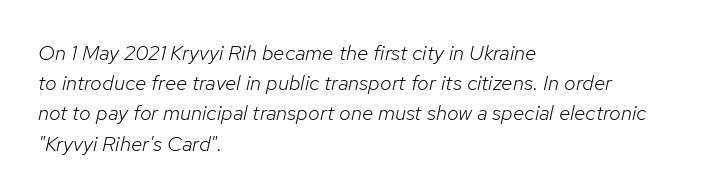
The whole block is typeset with a tilt. Each stroke keeps to a modest, everyday thickness or less. Characters follow at the spacing the type designer built in. This sample keeps an unexceptional amount of space between lines. Beneath every word, the page is bare.
